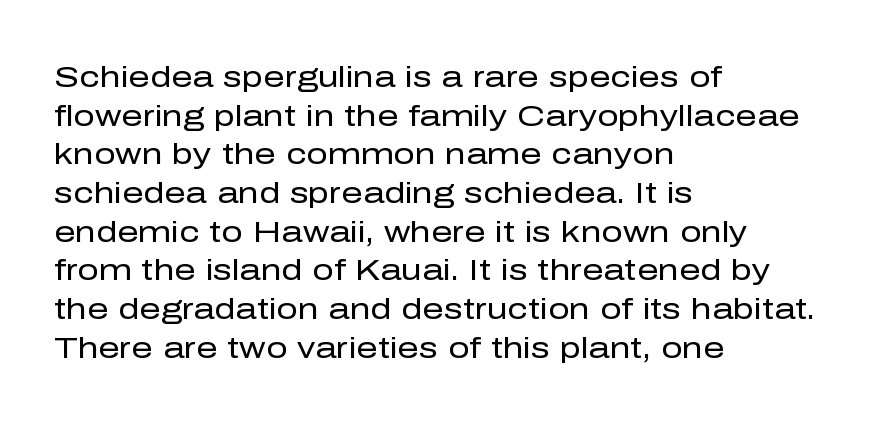
The image shows 30 px regular-weight sans-serif type, upright; set left-aligned, normal line spacing (1.29x), normal letter spacing, not underlined; low stroke contrast and a medium x-height.
